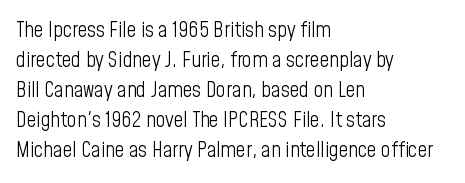
The image shows 21 px text type, upright; set left-aligned, normal line spacing (1.43x), normal letter spacing, not underlined.
